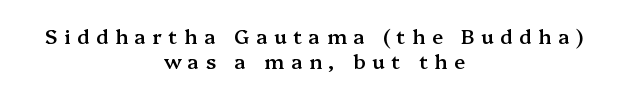
Q: Is the text bold? A: Semi-bold.
Q: Is the text italic (slanted)? A: No, it is upright.
Q: Is the text underlined? A: No.
Q: How is the paragraph aligned? A: Centered.
Q: Is the spacing between letters normal or unusually wide? A: Unusually wide.
